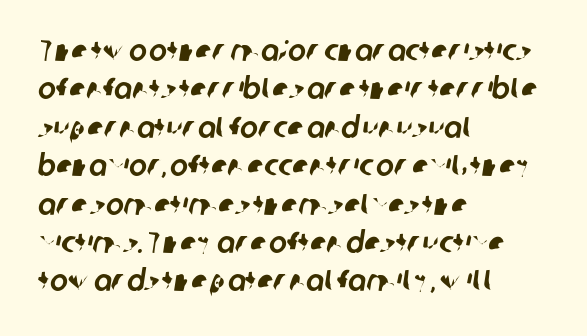
Honestly, the letter spacing is just normal — you wouldn't notice it. Looks like regular typesetting: each glyph gets only the width it needs. If you drew a ruler down the left edge, every line would touch it. Lines of text with bare space underneath. The font family rendered here belongs to the sans-serif group. Vertical spacing — default.
